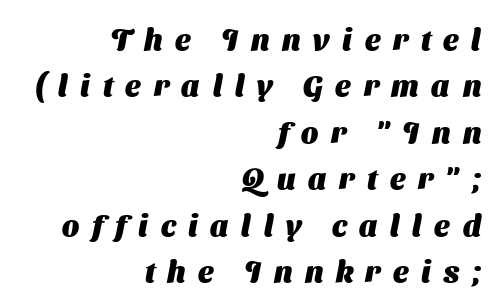
These lines have a slow, spaced-out rhythm from letter to letter. This sample is right-justified, so line beginnings fall wherever the words allow. Do the characters align in a grid? No, the font is proportional. The space beneath each line is pristine and unruled. Does the type have serifs? No, each stem ends abruptly.
